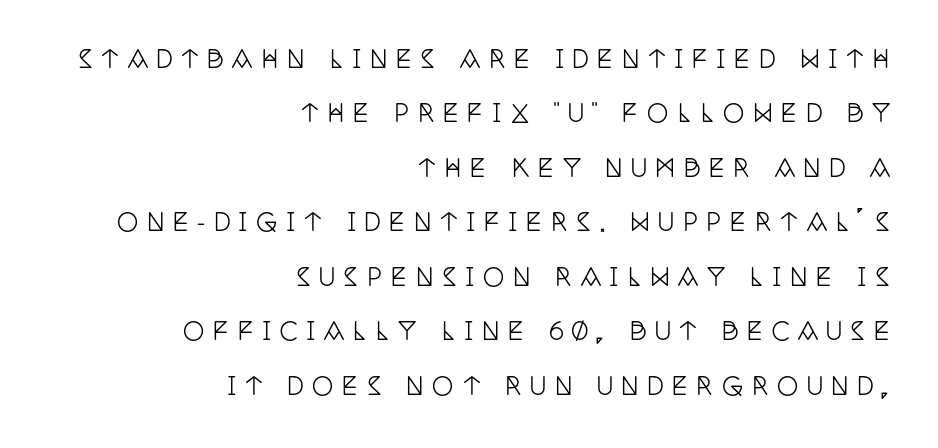
The image shows 24 px text type, upright; set right-aligned, loose line spacing (2.27x), unusually wide letter spacing (+0.35 em), not underlined.
